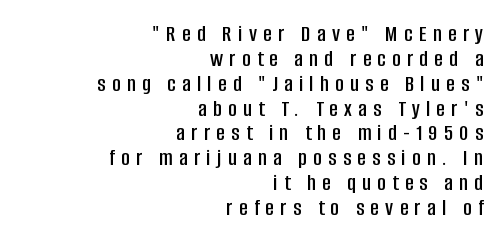
{"italic": "no", "underline": "no", "align": "right", "line_spacing": "tight", "line_spacing_ratio": 1.08, "letter_spacing": "wide", "letter_spacing_em": 0.28, "glyph_px": 23}
